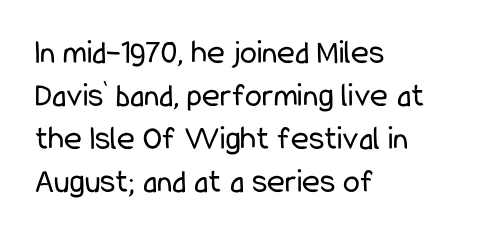
Successive baselines arrive at the customary interval. Plain, unruled lines of type. These lines are composed in type without serifs. The typesetter chose a ragged-right arrangement here.
